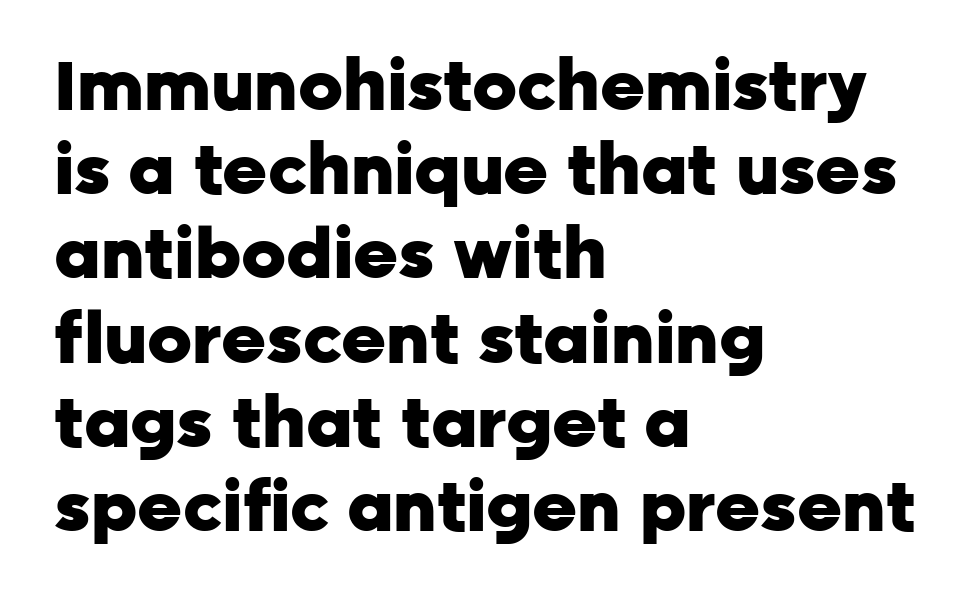
The image shows 69 px heavy sans-serif type, upright; set left-aligned, line spacing 1.22x, normal letter spacing, not underlined; low stroke contrast and a medium x-height.
